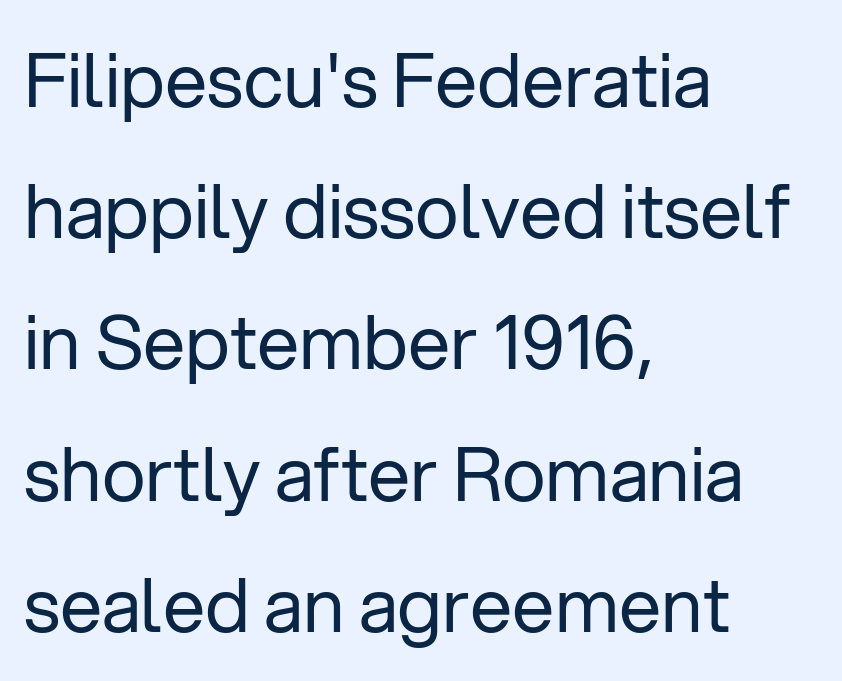
{"serif": "no", "italic": "no", "bold": "no", "weight": "regular", "width": "normal", "stroke_contrast": "low", "x_height": "medium", "monospaced": "no", "underline": "no", "align": "left", "line_spacing_ratio": 1.75, "letter_spacing": "normal", "letter_spacing_em": 0.0, "glyph_px": 75}
